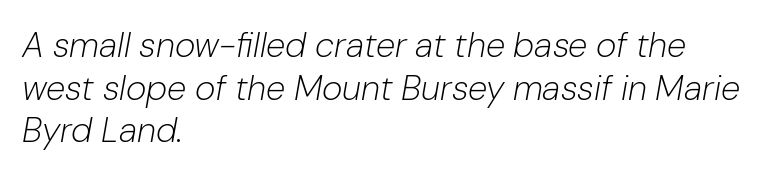
The image shows 35 px light type, italic (leaning right); set left-aligned, line spacing 1.22x, normal letter spacing, not underlined; low stroke contrast and a medium x-height.
